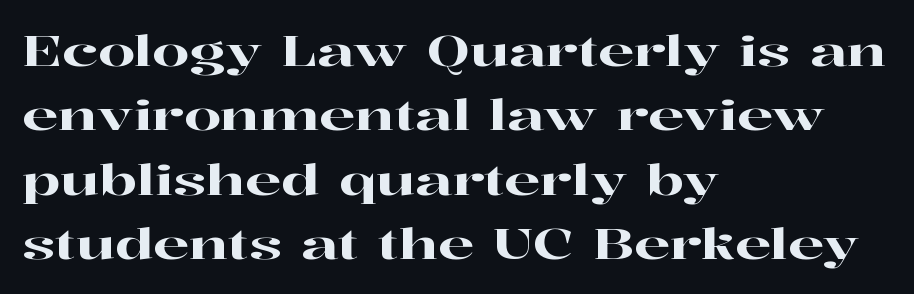
The image shows 42 px wide serif type, upright; set left-aligned, normal line spacing (1.53x), normal letter spacing, not underlined; high stroke contrast and a medium x-height.
